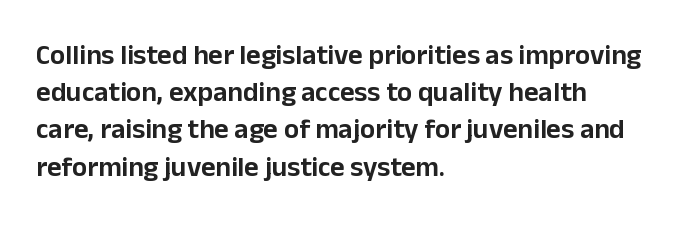
Letterform terminals end flat and unadorned throughout the passage. Upright lettering throughout. A typesetter would call this proportional, since set widths differ per character. Letter spacing: default. The block of text has a typical density, with ordinary space between rows.
